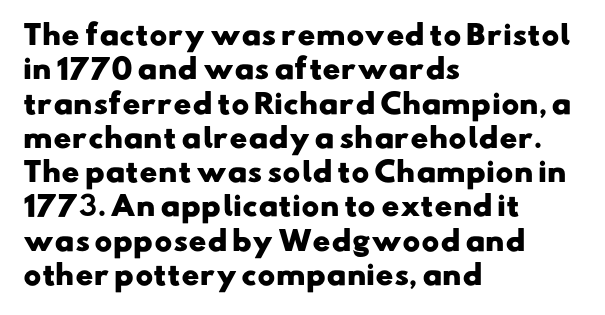
{"bold": "yes", "underline": "no", "align": "left", "line_spacing": "normal", "line_spacing_ratio": 1.27, "letter_spacing": "normal", "letter_spacing_em": 0.0, "glyph_px": 27}
